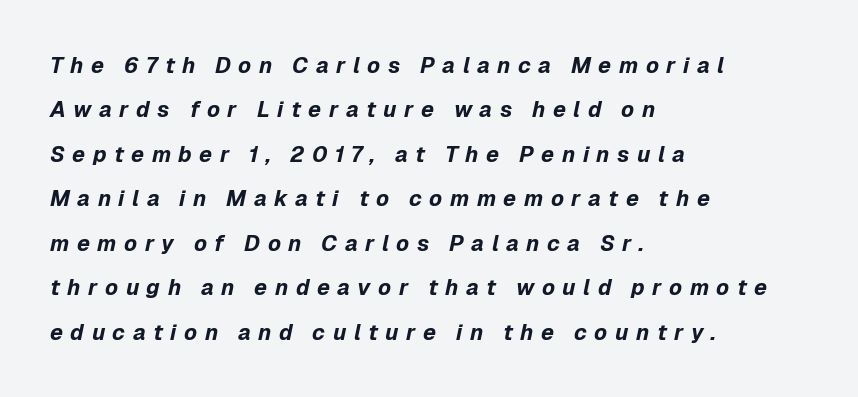
Q: Is the text bold? A: Yes.
Q: Is the text italic (slanted)? A: Yes, it leans right by about 12 degrees.
Q: Is the text underlined? A: No.
Q: How is the paragraph aligned? A: Left-aligned.
Q: Is the spacing between letters normal or unusually wide? A: Unusually wide.
Q: Is the spacing between lines tight, normal or loose? A: Loose.
